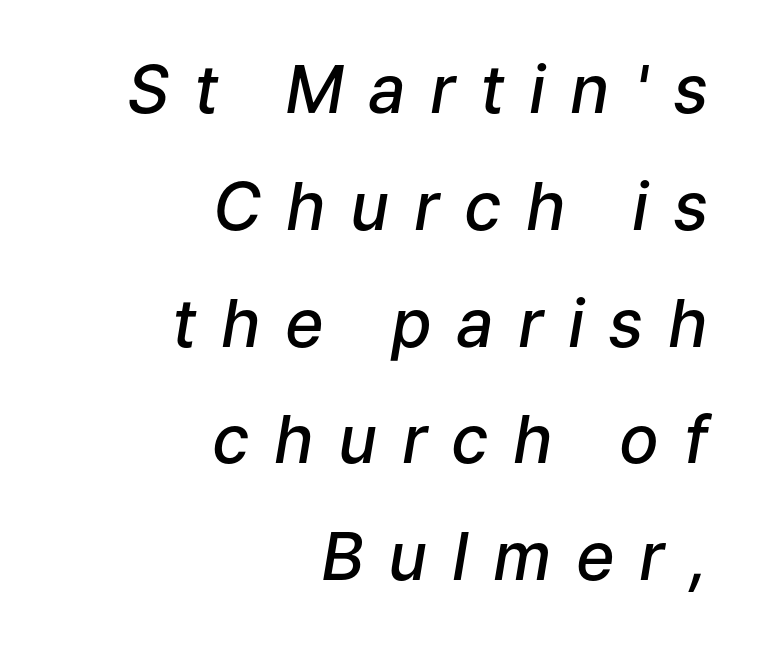
The image shows 66 px semibold type, italic (leaning right); set right-aligned, line spacing 1.77x, unusually wide letter spacing (+0.37 em), not underlined; low stroke contrast and a medium x-height.
